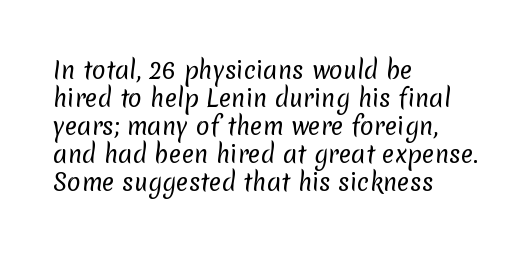
Q: Is the text bold? A: No.
Q: Is the text underlined? A: No.
Q: How is the paragraph aligned? A: Left-aligned.
Q: Is the spacing between letters normal or unusually wide? A: Normal.
